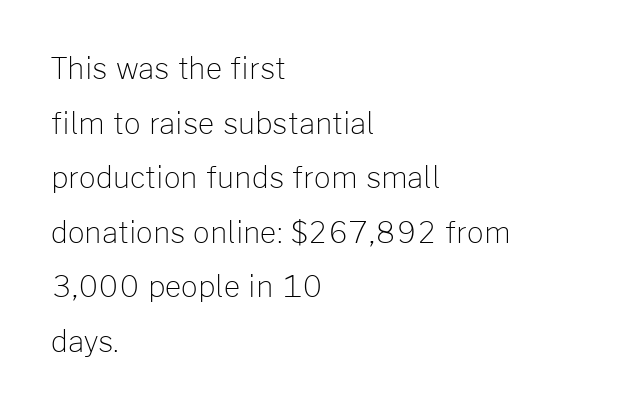
Examine the stroke ends and you'll find no serifs. Default kerning and tracking; the words read as compact shapes. Line starts are locked; line ends wander. The string is rendered with underlining switched off.
